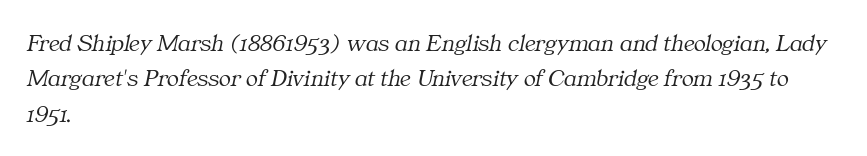
In terms of posture, this sample is oblique. Evenly set lines give the paragraph a standard silhouette. Glyph-to-glyph distance matches everyday printed text. The space beneath each line is pristine and unruled. The paragraph has a hard left edge and a soft right edge. No extra ink here — the face is not bold.
